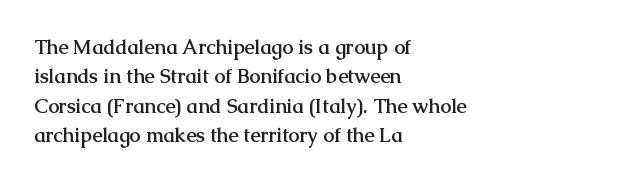
{"italic": "no", "bold": "yes", "underline": "no", "align": "left", "line_spacing": "normal", "line_spacing_ratio": 1.47, "letter_spacing": "normal", "letter_spacing_em": 0.0, "glyph_px": 20}
